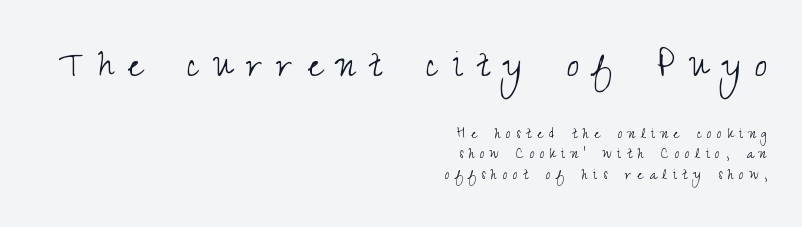
The image shows 43 px light, condensed sans-serif type, upright; set right-aligned, line spacing 1.2x, unusually wide letter spacing (+0.34 em), not underlined; the first (top) block is 2.53x larger; medium stroke contrast and a small x-height.
